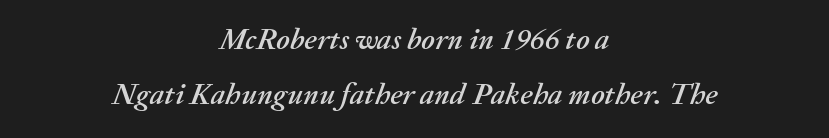
{"italic": "yes", "lean": "right", "slant_degrees": 20, "width": "normal", "stroke_contrast": "medium", "x_height": "medium", "monospaced": "no", "underline": "no", "align": "center", "line_spacing_ratio": 1.83, "letter_spacing": "normal", "letter_spacing_em": 0.0, "glyph_px": 30}
